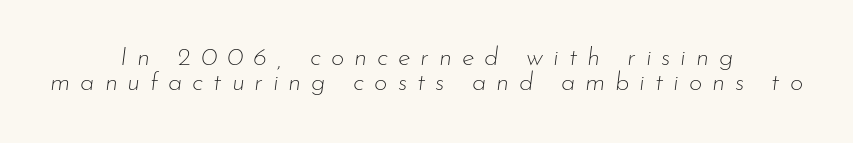
{"italic": "yes", "lean": "right", "slant_degrees": 7, "bold": "no", "underline": "no", "align": "center", "line_spacing": "tight", "line_spacing_ratio": 0.98, "letter_spacing": "wide", "letter_spacing_em": 0.38, "glyph_px": 26}
